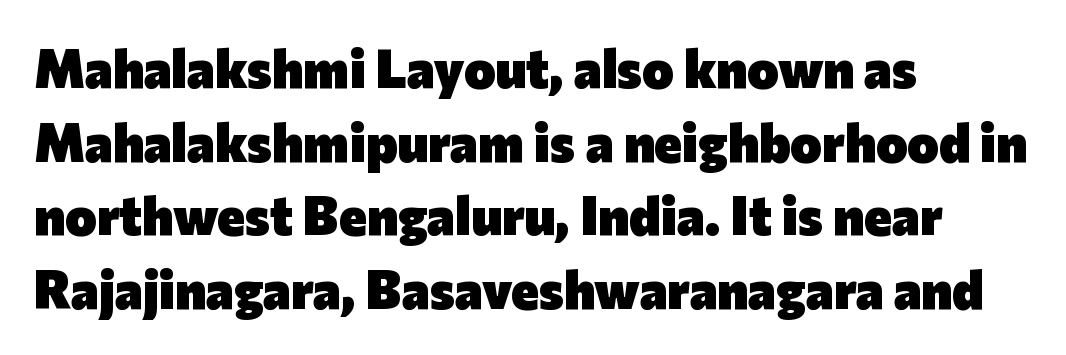
This rendering leaves character spacing at its baseline value. The area under the type is left untouched. Do the characters align in a grid? No, the font is proportional. Plenty of ink on the page — the face is bold. The rag falls on the right side of this text block. This sample keeps an unexceptional amount of space between lines.
